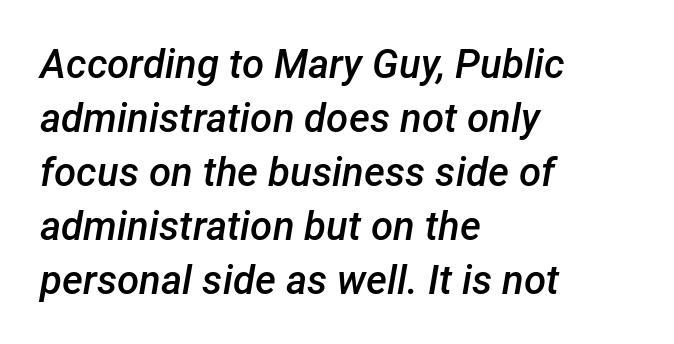
Q: Is the text bold? A: Semi-bold.
Q: Is the text italic (slanted)? A: Yes, it leans right by about 12 degrees.
Q: Is the text underlined? A: No.
Q: How is the paragraph aligned? A: Left-aligned.
Q: Is the spacing between letters normal or unusually wide? A: Normal.
Q: Is the spacing between lines tight, normal or loose? A: Normal.
Q: Width (condensed, normal, or wide)? A: Normal.
Q: Stroke contrast? A: Low.
Q: x-height? A: Medium.
Q: Monospaced? A: No.
